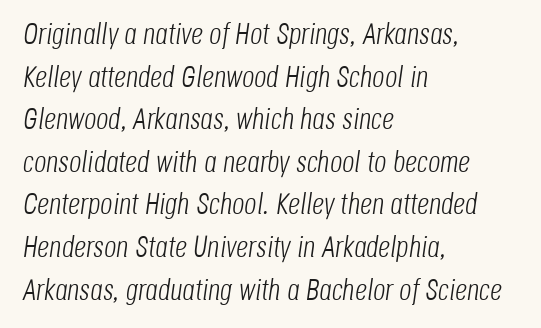
{"italic": "yes", "lean": "right", "slant_degrees": 8, "bold": "no", "weight": "light", "width": "condensed", "stroke_contrast": "low", "x_height": "large", "monospaced": "no", "underline": "no", "align": "left", "line_spacing": "normal", "line_spacing_ratio": 1.42, "letter_spacing": "normal", "letter_spacing_em": 0.0, "glyph_px": 30}
